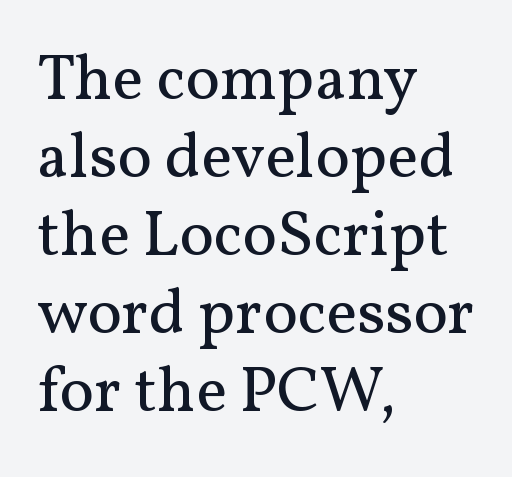
Nope, not italic — everything's standing straight. The letterforms sit shoulder to shoulder at normal distance. Horizontally, the lines are justified to the leading edge only. The letters carry serifs — small finishing strokes at the ends of their stems.
